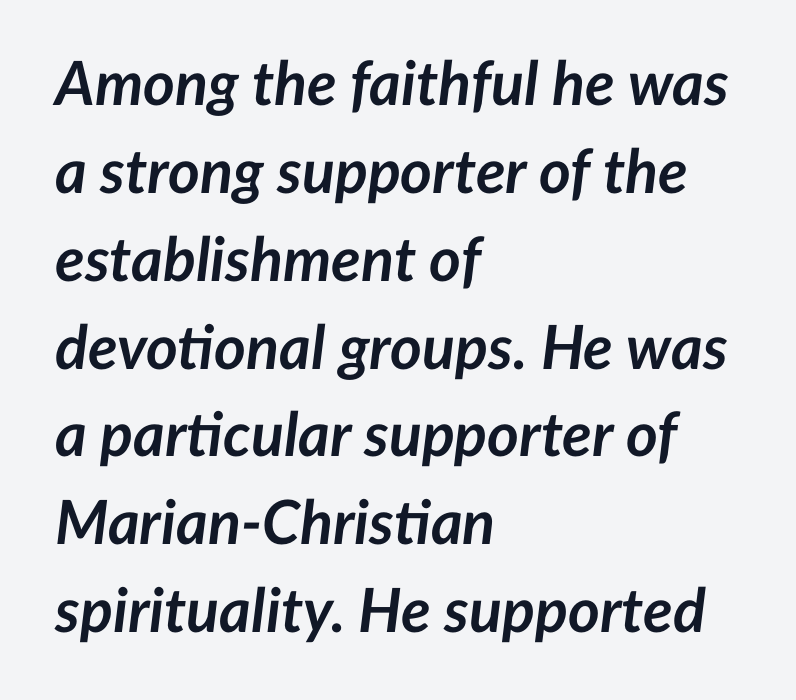
The image shows 61 px semibold type, italic (leaning right); set left-aligned, normal line spacing (1.44x), normal letter spacing, not underlined; low stroke contrast and a medium x-height.
